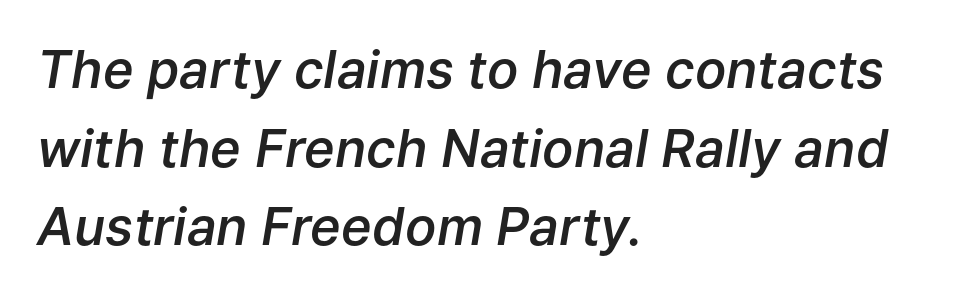
Q: Is the text bold? A: Semi-bold.
Q: Is the text italic (slanted)? A: Yes, it leans right by about 9 degrees.
Q: Is the text underlined? A: No.
Q: How is the paragraph aligned? A: Left-aligned.
Q: Is the spacing between letters normal or unusually wide? A: Normal.
Q: Is the spacing between lines tight, normal or loose? A: Normal.
Q: Width (condensed, normal, or wide)? A: Normal.
Q: Stroke contrast? A: Low.
Q: x-height? A: Medium.
Q: Monospaced? A: No.
